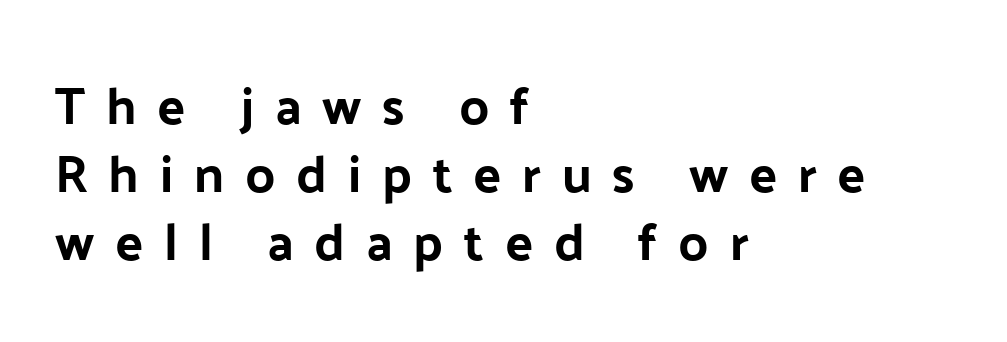
The image shows 52 px sans-serif type, upright; set left-aligned, normal line spacing (1.31x), unusually wide letter spacing (+0.4 em), not underlined; low stroke contrast and a medium x-height.
